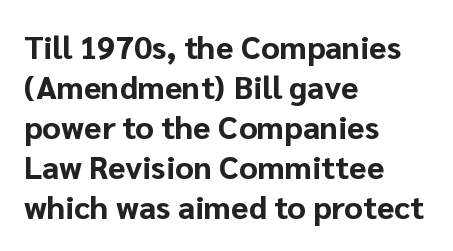
Each line starts at the same left margin while the right side varies. The letters are bold, with thick, heavy strokes. A bare baseline throughout the passage. The tracking reads as untouched default to a designer's eye.
